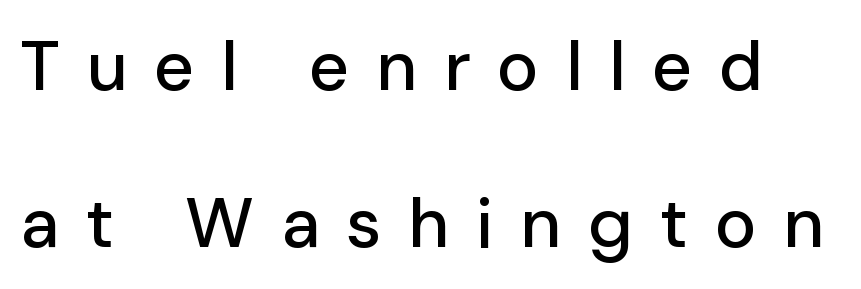
The image shows 70 px sans-serif type, upright; set loose line spacing (2.24x), unusually wide letter spacing (+0.38 em), not underlined; low stroke contrast and a medium x-height.
